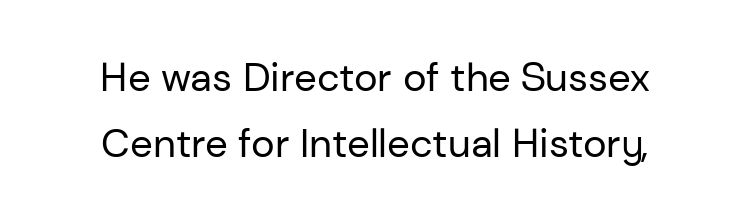
The letters stand upright; this is a roman face. The lines are quadded center. The font family rendered here belongs to the sans-serif group. The leading is moderate, giving the passage an even texture. The glyphs are unaccompanied by any horizontal stroke below them. The typeface has the unassuming heft of standard copy or less.
